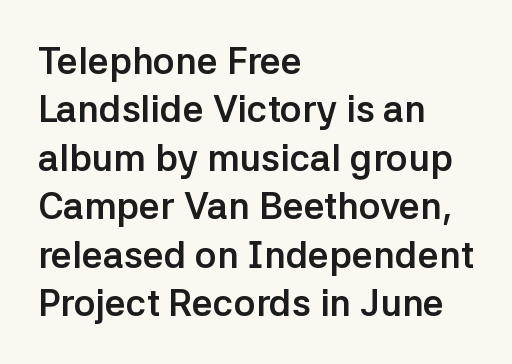
The font's upright variant was chosen for this text. Underlining? Definitely not there. Observe the ordinary spacing: letters are neighbours, not strangers. In CSS terms this would be text-align: left. Do the characters align in a grid? No, the font is proportional.
